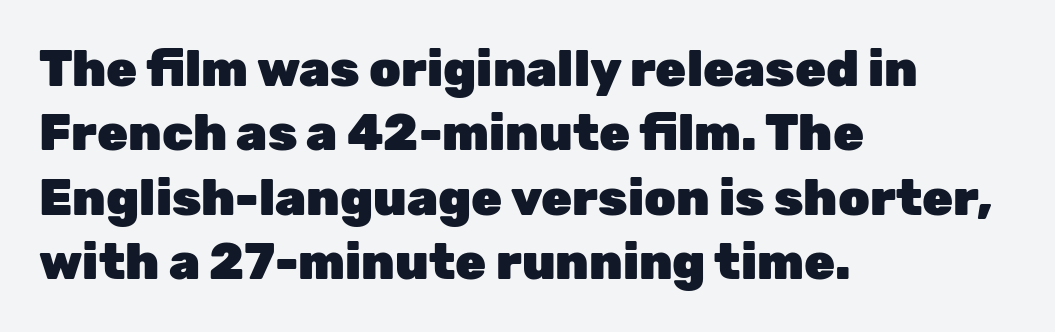
Q: Is the text bold? A: Yes.
Q: Is the text italic (slanted)? A: No, it is upright.
Q: Is the typeface a serif or a sans-serif typeface? A: Sans-serif.
Q: Is the text underlined? A: No.
Q: How is the paragraph aligned? A: Left-aligned.
Q: Is the spacing between letters normal or unusually wide? A: Normal.
Q: Is the spacing between lines tight, normal or loose? A: Normal.
Q: Width (condensed, normal, or wide)? A: Normal.
Q: Stroke contrast? A: Low.
Q: x-height? A: Medium.
Q: Monospaced? A: No.
